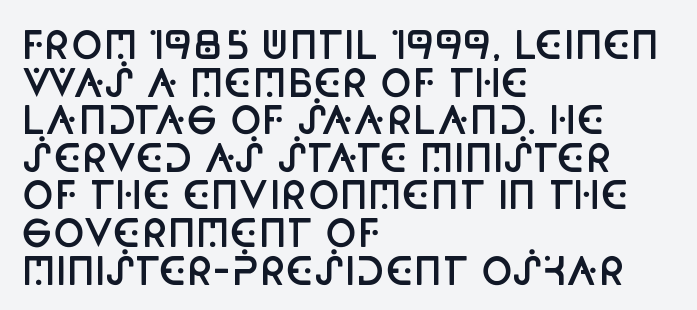
The image shows 38 px semibold, condensed sans-serif type, upright; set left-aligned, tight line spacing (0.99x), normal letter spacing, not underlined; low stroke contrast and a large x-height.
